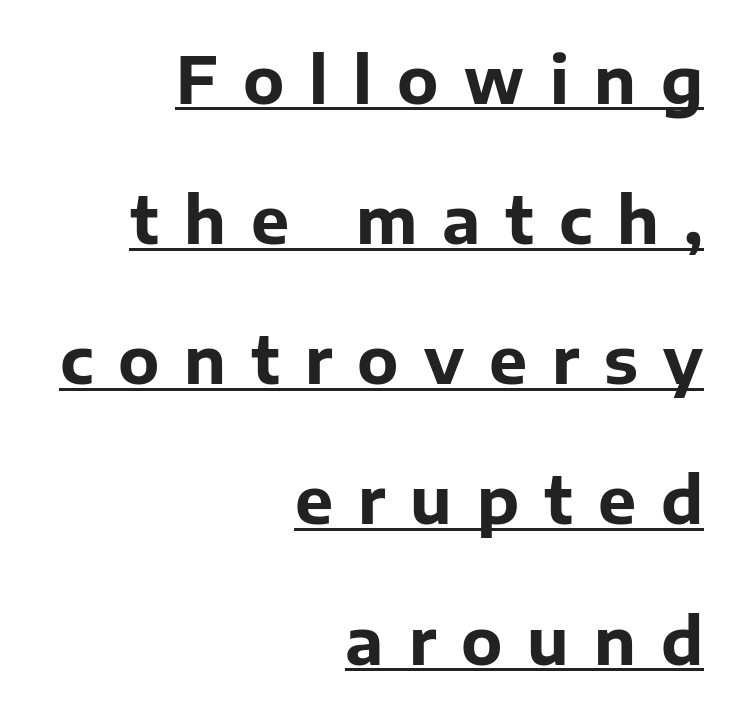
The image shows 64 px bold sans-serif type, upright; set right-aligned, loose line spacing (2.19x), unusually wide letter spacing (+0.39 em), underlined; low stroke contrast and a medium x-height.
